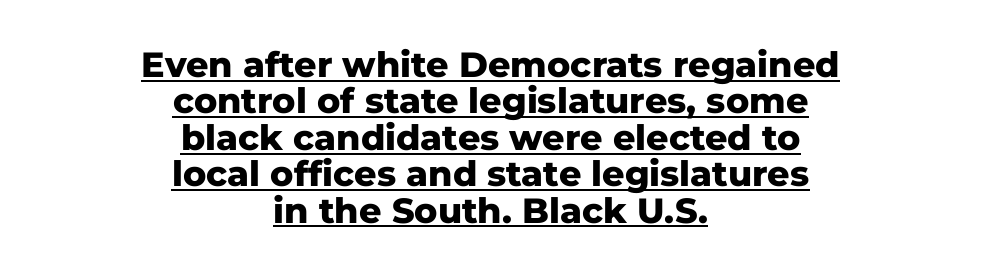
The image shows 35 px heavy sans-serif type, upright; set centered, tight line spacing (1.04x), normal letter spacing, underlined; low stroke contrast and a medium x-height.
